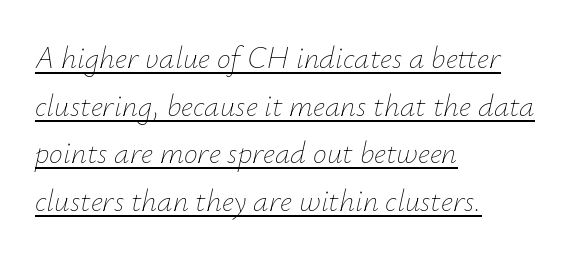
{"italic": "yes", "lean": "right", "slant_degrees": 12, "bold": "no", "weight": "thin", "width": "normal", "stroke_contrast": "low", "x_height": "small", "monospaced": "no", "underline": "yes", "align": "left", "line_spacing": "normal", "line_spacing_ratio": 1.54, "letter_spacing": "normal", "letter_spacing_em": 0.0, "glyph_px": 31}
